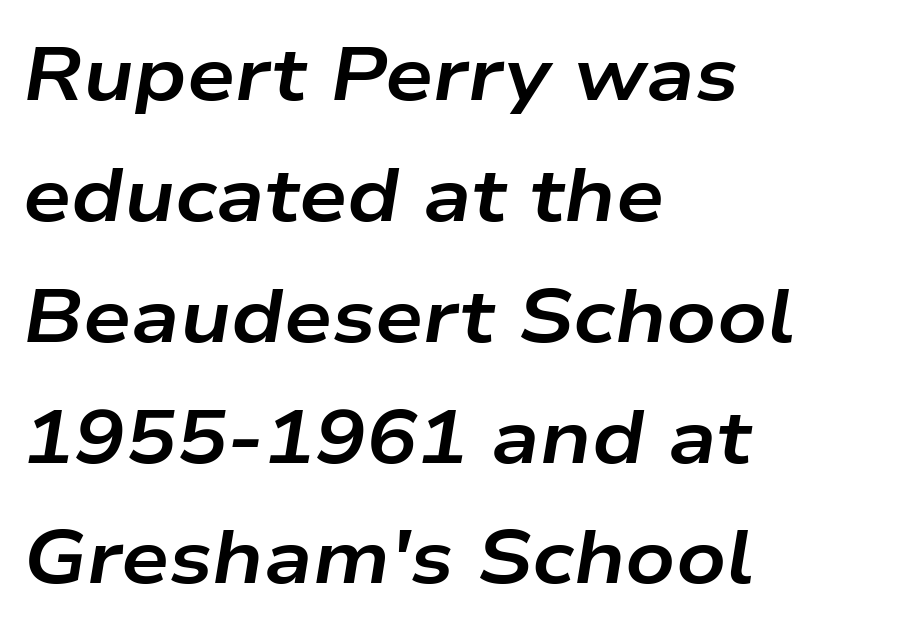
The image shows 76 px bold, wide type, italic (leaning right); set left-aligned, normal line spacing (1.59x), normal letter spacing, not underlined; low stroke contrast and a medium x-height.
